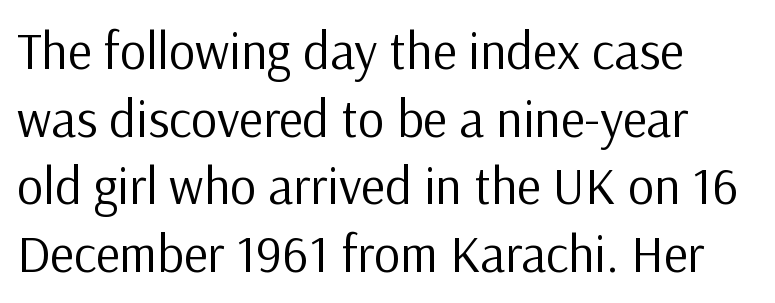
Q: Is the text bold? A: No.
Q: Is the text italic (slanted)? A: No, it is upright.
Q: Is the typeface a serif or a sans-serif typeface? A: Sans-serif.
Q: Is the text underlined? A: No.
Q: How is the paragraph aligned? A: Left-aligned.
Q: Is the spacing between letters normal or unusually wide? A: Normal.
Q: Is the spacing between lines tight, normal or loose? A: Normal.
Q: Width (condensed, normal, or wide)? A: Normal.
Q: Stroke contrast? A: Low.
Q: x-height? A: Medium.
Q: Monospaced? A: No.
